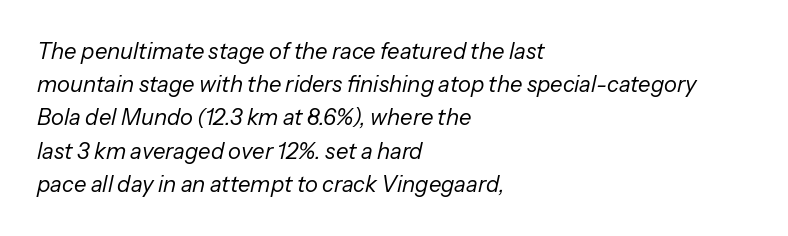
Q: Is the text bold? A: No.
Q: Is the text italic (slanted)? A: Yes, it leans right by about 13 degrees.
Q: Is the text underlined? A: No.
Q: How is the paragraph aligned? A: Left-aligned.
Q: Is the spacing between letters normal or unusually wide? A: Normal.
Q: Is the spacing between lines tight, normal or loose? A: Normal.
